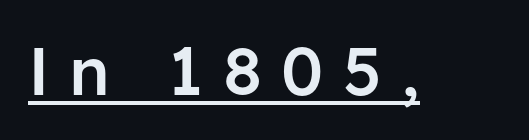
{"serif": "no", "italic": "no", "bold": "semi", "weight": "semibold", "width": "normal", "stroke_contrast": "low", "x_height": "medium", "monospaced": "no", "underline": "yes", "letter_spacing": "wide", "letter_spacing_em": 0.29, "glyph_px": 67}
